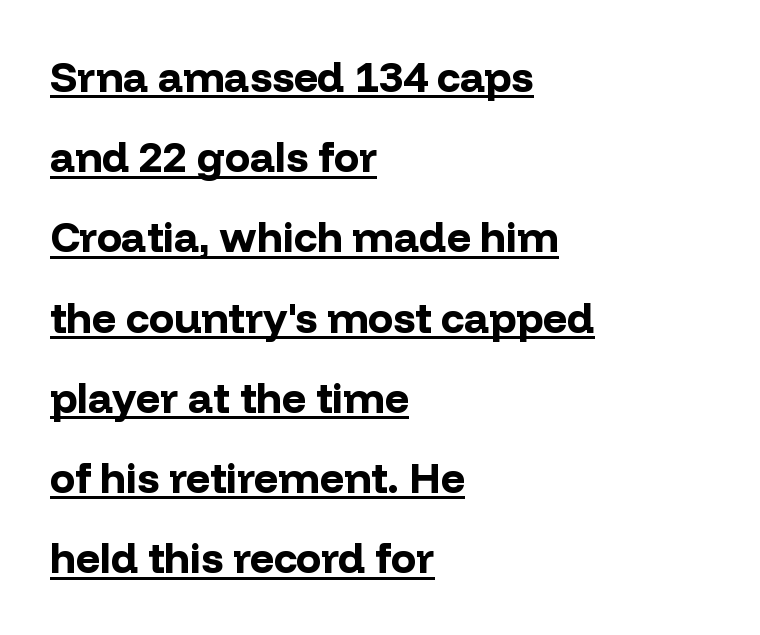
Inter-character spacing is left at the font's built-in metrics. No feet cap the strokes, marking this as sans-serif type. Students, this is bold: see how much ink each stroke carries. Character widths vary here, with narrow letters taking less room than wide ones. Short and long lines alike share a common starting point at left.
